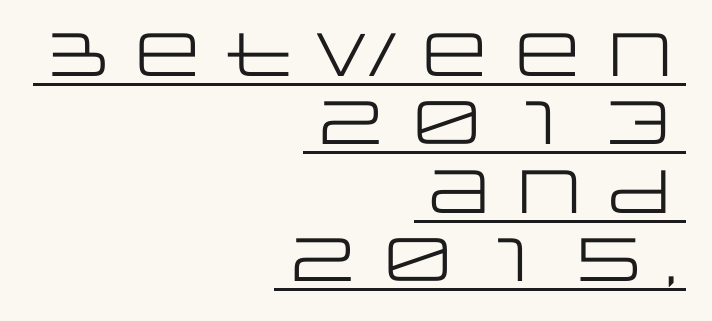
Q: Is the text bold? A: No.
Q: Is the text italic (slanted)? A: No, it is upright.
Q: Is the typeface a serif or a sans-serif typeface? A: Sans-serif.
Q: Is the text underlined? A: Yes.
Q: How is the paragraph aligned? A: Right-aligned.
Q: Is the spacing between letters normal or unusually wide? A: Normal.
Q: Is the spacing between lines tight, normal or loose? A: Tight.
Q: Width (condensed, normal, or wide)? A: Wide.
Q: Stroke contrast? A: Low.
Q: x-height? A: Large.
Q: Monospaced? A: No.
